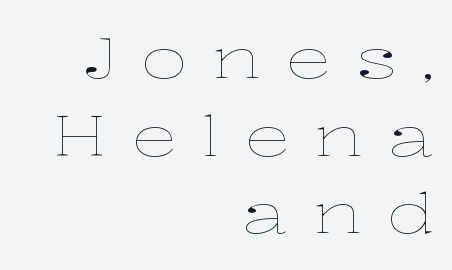
{"italic": "no", "bold": "no", "weight": "thin", "width": "wide", "stroke_contrast": "low", "x_height": "medium", "monospaced": "no", "underline": "no", "align": "right", "line_spacing": "normal", "line_spacing_ratio": 1.36, "letter_spacing": "wide", "letter_spacing_em": 0.44, "glyph_px": 57}
